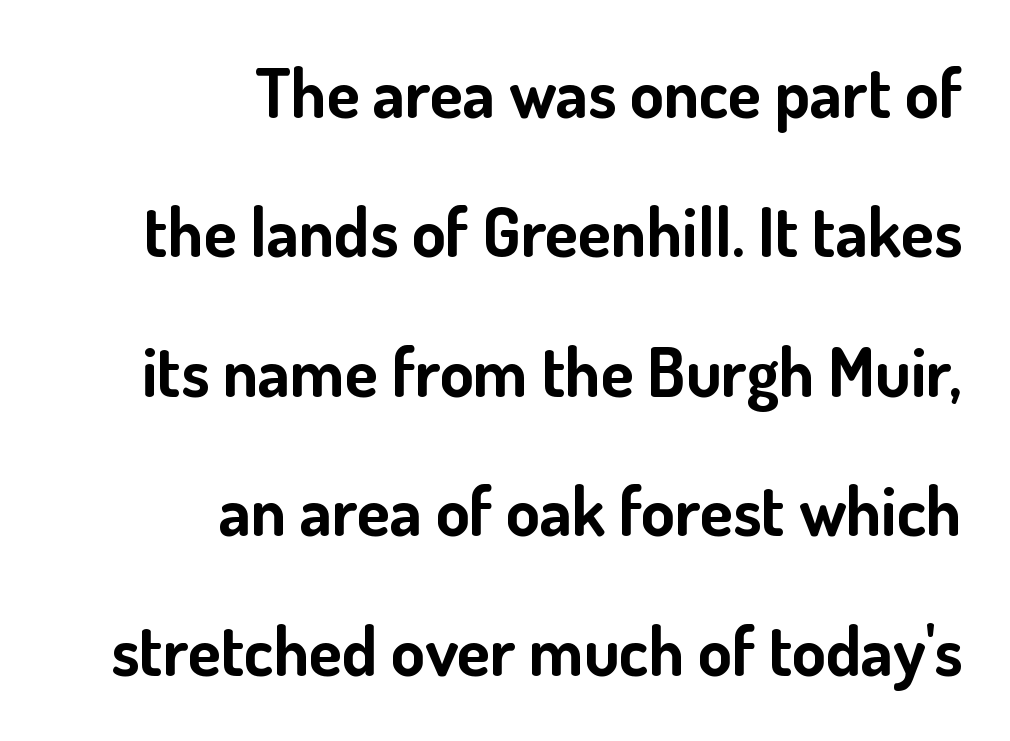
Think of a printed novel: that variable character pitch is what you see here. The font's upright variant was chosen for this text. Just letters on the line, the space beneath them empty. The lines in this sample share a right terminus and differ only in where they begin. This sample uses plain, unmodified letter spacing.
